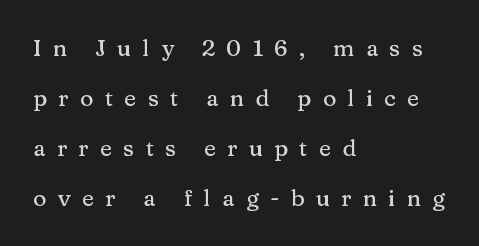
Compared with a centered layout, this one pins lines to the left instead. How would I describe the line gaps? Wide and relaxed. Short note: letters widely spaced. A roman cut, with each character standing at attention. Anything drawn beneath the words? Only blank space.
